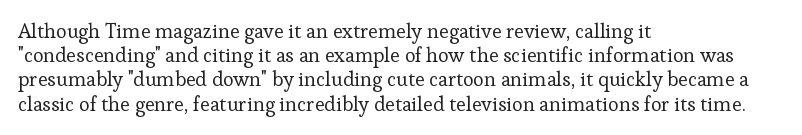
Tall strokes in this sample are plumb rather than angled. Decoration check: the copy has no underline. Words appear dense and cohesive because spacing is normal. The typesetter chose a ragged-right arrangement here.
